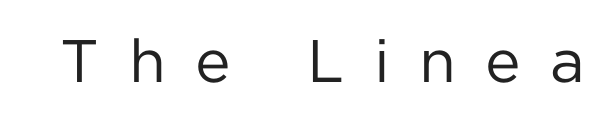
A light-to-regular cut is what we see here. The face used here is proportionally spaced, like ordinary book or web type. Beneath every word, the page is bare. The axis of the letterforms is exactly vertical.
